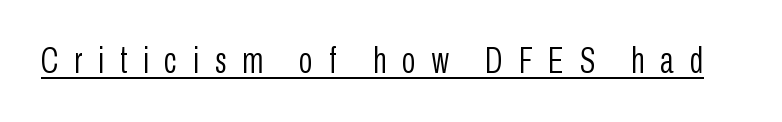
{"serif": "no", "italic": "no", "bold": "no", "weight": "light", "width": "condensed", "stroke_contrast": "low", "x_height": "medium", "monospaced": "no", "underline": "yes", "letter_spacing": "wide", "letter_spacing_em": 0.44, "glyph_px": 36}
